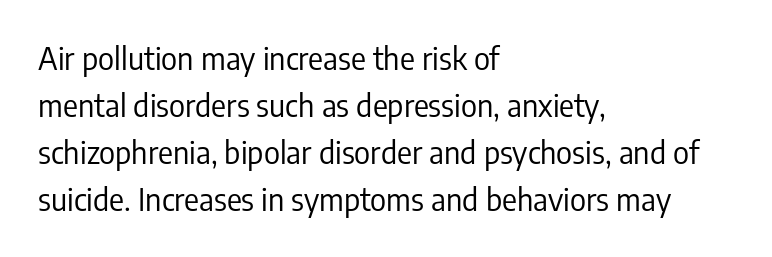
Reading down the column, the eye jumps a familiar distance to each next line. No chunkiness to these letters — they're not bold. Characters remain perfectly vertical along every line. The rendering uses natural spacing where letterforms have individual widths. Short note: letters normally spaced.
